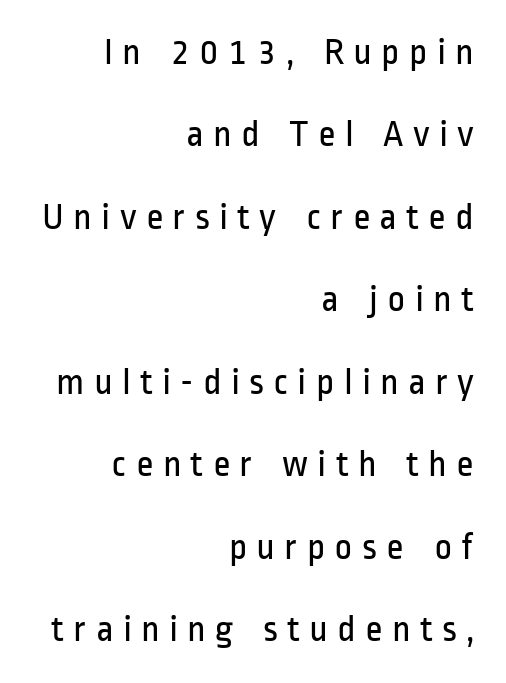
Is this a fixed-width face? No — the glyphs have proportional, varying widths. Plain, unruled lines of type. The typeface chosen for these lines omits serifs. Compared with a typical body face, this is equally light or lighter still.
